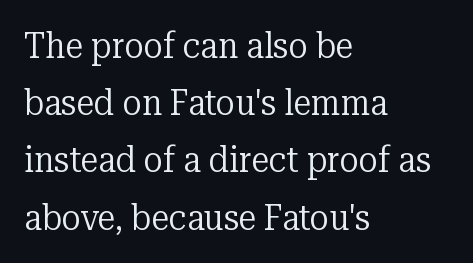
The image shows 36 px regular-weight serif type, upright; set left-aligned, normal line spacing (1.59x), normal letter spacing, not underlined; low stroke contrast and a medium x-height.
